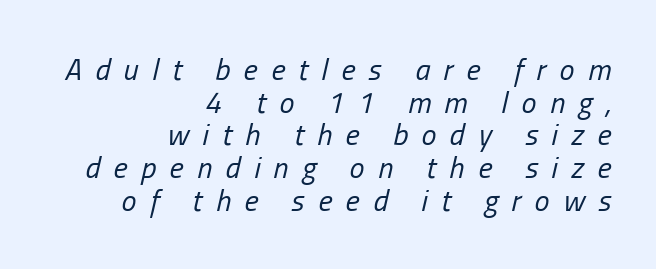
{"italic": "yes", "lean": "right", "slant_degrees": 13, "bold": "no", "weight": "regular", "width": "condensed", "stroke_contrast": "low", "x_height": "medium", "monospaced": "no", "underline": "no", "align": "right", "line_spacing": "tight", "line_spacing_ratio": 1.09, "letter_spacing": "wide", "letter_spacing_em": 0.45, "glyph_px": 30}
